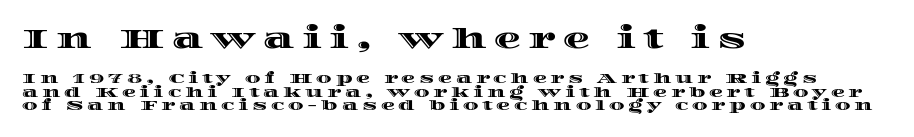
Plain, unruled lines of type. Inter-character spacing is expanded well beyond the font's built-in metrics. Italic? Not at all — the glyphs are vertical. Visually, the top section dominates because its glyphs are scaled up.
